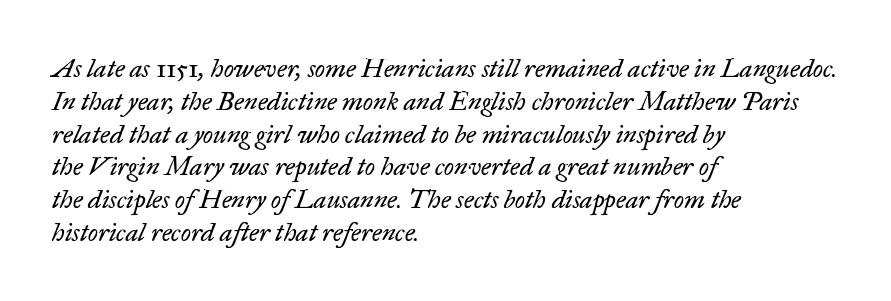
{"italic": "yes", "lean": "right", "slant_degrees": 17, "bold": "no", "underline": "no", "align": "left", "line_spacing": "normal", "line_spacing_ratio": 1.26, "letter_spacing": "normal", "letter_spacing_em": 0.0, "glyph_px": 26}
